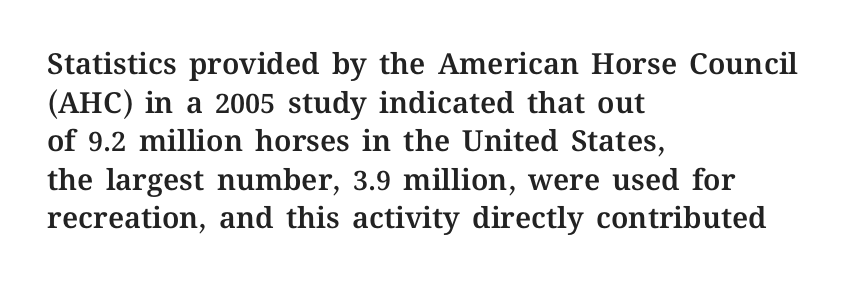
Q: Is the text italic (slanted)? A: No, it is upright.
Q: Is the text underlined? A: No.
Q: How is the paragraph aligned? A: Left-aligned.
Q: Is the spacing between letters normal or unusually wide? A: Normal.
Q: Is the spacing between lines tight, normal or loose? A: Normal.
Q: Width (condensed, normal, or wide)? A: Normal.
Q: Stroke contrast? A: Medium.
Q: x-height? A: Medium.
Q: Monospaced? A: No.
